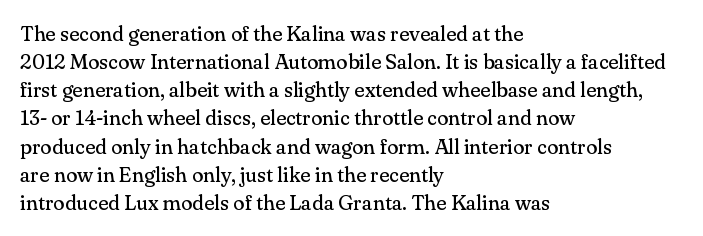
Q: Is the text bold? A: No.
Q: Is the text italic (slanted)? A: No, it is upright.
Q: Is the text underlined? A: No.
Q: How is the paragraph aligned? A: Left-aligned.
Q: Is the spacing between letters normal or unusually wide? A: Normal.
Q: Is the spacing between lines tight, normal or loose? A: Normal.
